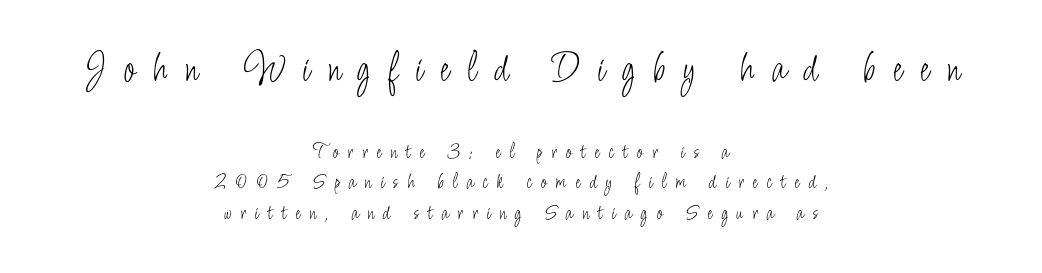
This sample has the flowing, uneven cadence of proportional lettering. Whoever set this chose a conventional vertical rhythm. Size hierarchy here favors the leading block over the trailing one.
